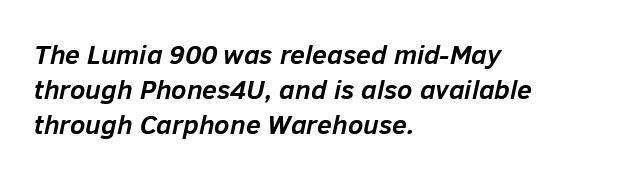
Q: Is the text bold? A: Yes.
Q: Is the text italic (slanted)? A: Yes, it leans right by about 12 degrees.
Q: Is the text underlined? A: No.
Q: How is the paragraph aligned? A: Left-aligned.
Q: Is the spacing between letters normal or unusually wide? A: Normal.
Q: Is the spacing between lines tight, normal or loose? A: Normal.
